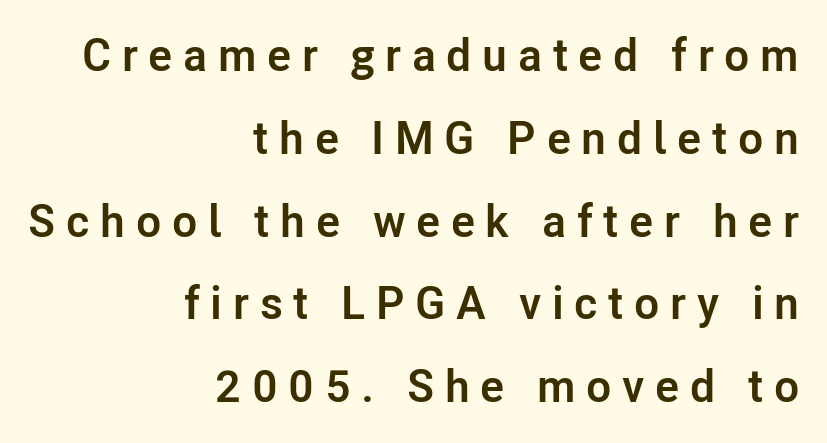
The rendering uses natural spacing where letterforms have individual widths. Stroke thickness is high; the sample reads as a true bold. The glyphs in this specimen are sans serif. These lines have a slow, spaced-out rhythm from letter to letter. The lettering stays uniformly vertical, giving the passage a roman look. Words float on clear page, feet unadorned.
